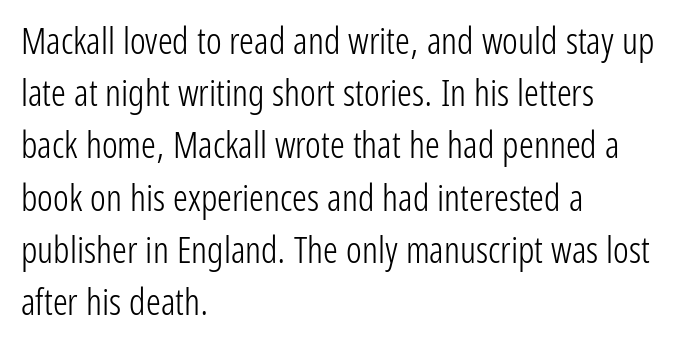
Q: Is the text bold? A: No.
Q: Is the text italic (slanted)? A: No, it is upright.
Q: Is the typeface a serif or a sans-serif typeface? A: Sans-serif.
Q: Is the text underlined? A: No.
Q: How is the paragraph aligned? A: Left-aligned.
Q: Is the spacing between letters normal or unusually wide? A: Normal.
Q: Is the spacing between lines tight, normal or loose? A: Normal.
Q: Width (condensed, normal, or wide)? A: Condensed.
Q: Stroke contrast? A: Low.
Q: x-height? A: Medium.
Q: Monospaced? A: No.
